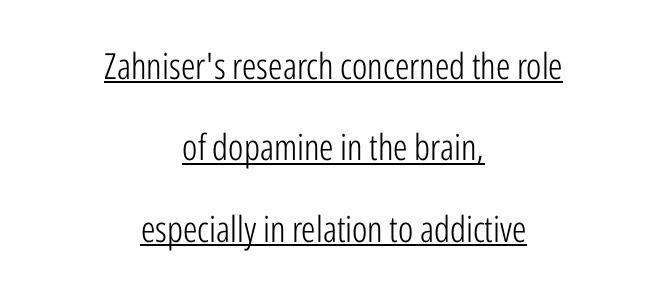
These glyphs show unthickened strokes, regular width or finer. Every stem runs plumb, perpendicular to the baseline. This sample carries an underscore along the baseline area. Spacing verdict: proportional, widths tailored to each character. Is the letter spacing exaggerated? No — it looks like the ordinary default. Grotesque or geometric, the face here clearly has no serifs.
